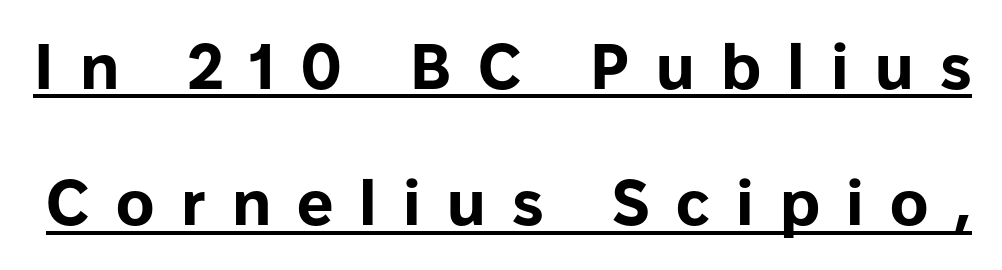
Between one letter and the next there's a generous, obvious gap. Rows of type keep a wide berth in the vertical direction. I'd describe the lettering as bold — thick and assertive. Every word sits above its own underline. Serifs: no, the terminals of the letterforms are clean. Every character sits straight up, as roman type does.
